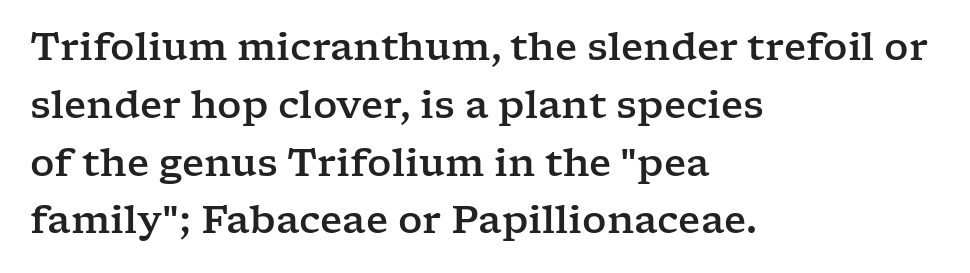
The typesetter chose a ragged-right arrangement here. Typographically, this falls in the serif category. The leading is moderate, giving the passage an even texture. Vertical strokes here are truly vertical. Anything drawn beneath the words? Only blank space.
